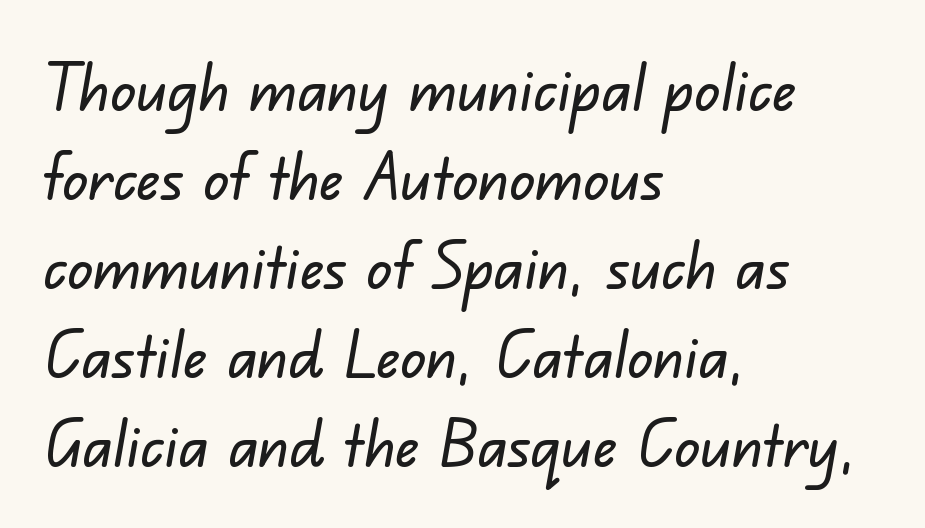
Spacing between characters is what you'd get straight out of the box. Vertically, the passage feels balanced, rows spaced as you'd expect. Grotesque or geometric, the face here clearly has no serifs. Type without underlining. These lines are set flush left with a ragged right edge. Proportional: the letters do not fall into vertical columns.
